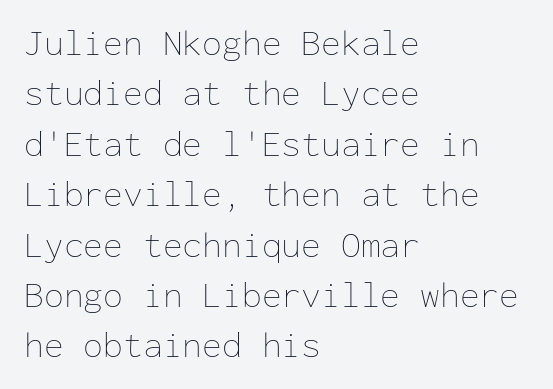
Q: Is the text bold? A: No.
Q: Is the text italic (slanted)? A: No, it is upright.
Q: Is the text underlined? A: No.
Q: How is the paragraph aligned? A: Left-aligned.
Q: Is the spacing between letters normal or unusually wide? A: Normal.
Q: Is the spacing between lines tight, normal or loose? A: Normal.
Q: Width (condensed, normal, or wide)? A: Normal.
Q: Stroke contrast? A: Low.
Q: x-height? A: Medium.
Q: Monospaced? A: Yes.
